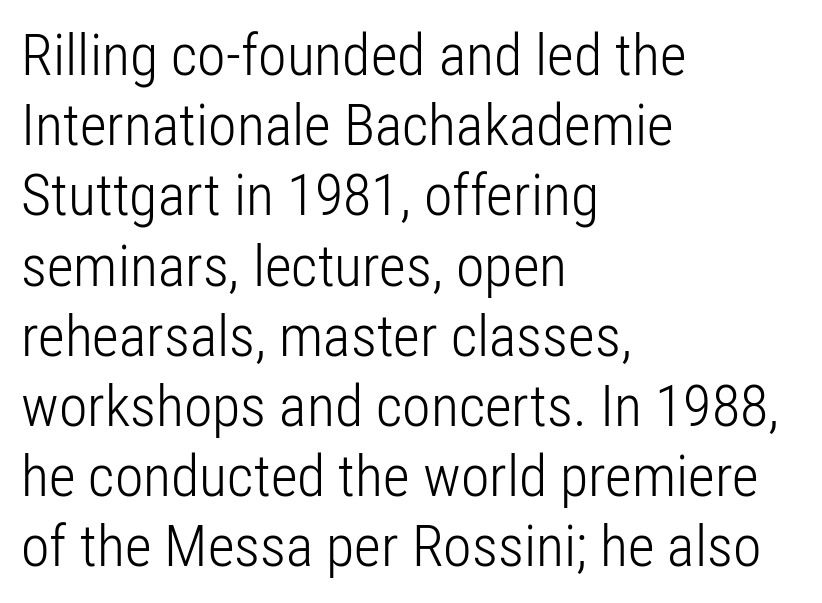
What stands out about the letter spacing? Nothing — it is the standard amount. This sample has the flowing, uneven cadence of proportional lettering. The typeface has the unassuming heft of standard copy or less. This rendering features lettering with no underline.
